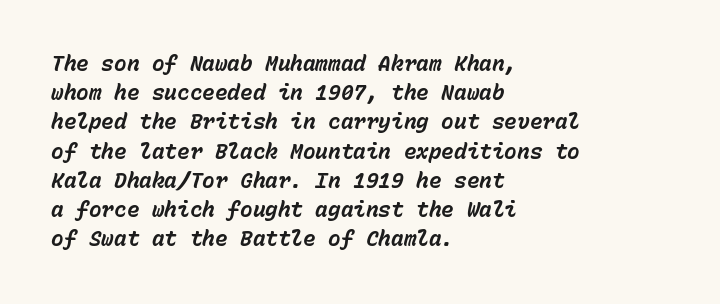
Q: Is the text bold? A: Yes.
Q: Is the text italic (slanted)? A: Yes, it leans right by about 15 degrees.
Q: Is the text underlined? A: No.
Q: How is the paragraph aligned? A: Left-aligned.
Q: Is the spacing between letters normal or unusually wide? A: Normal.
Q: Is the spacing between lines tight, normal or loose? A: Normal.
